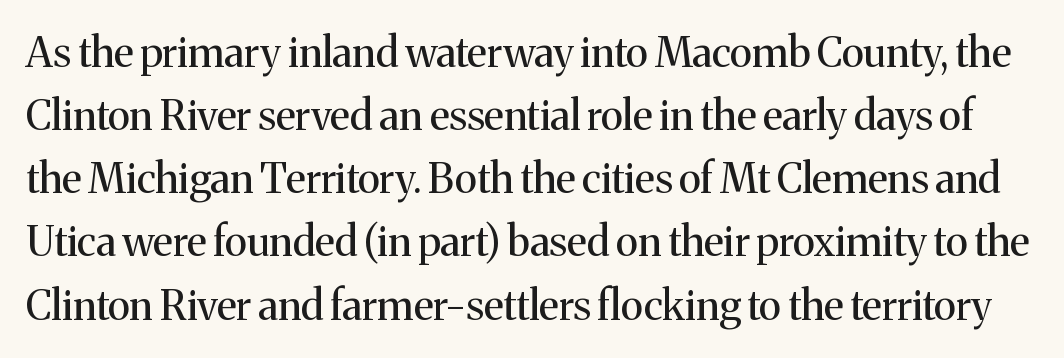
The image shows 41 px regular-weight serif type, upright; set normal line spacing (1.54x), normal letter spacing, not underlined; medium stroke contrast and a medium x-height.
